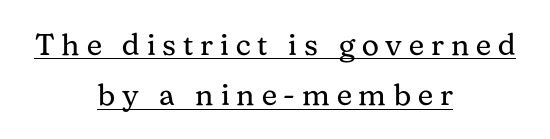
The image shows 30 px regular-weight serif type, upright; set centered, normal line spacing (1.68x), unusually wide letter spacing (+0.23 em), underlined; medium stroke contrast and a medium x-height.
